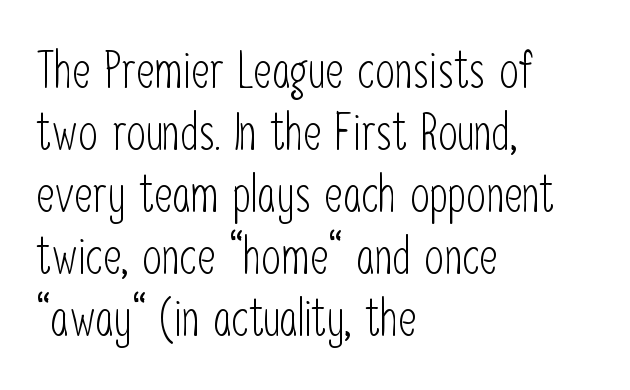
The text block is weighted toward the left margin, trailing off unevenly rightward. Look at the tracking — it's just the regular setting, nothing added. No word sits above an underline. Stem width sits at or under what a default text font uses.
